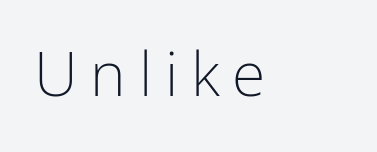
{"serif": "no", "italic": "no", "bold": "no", "weight": "light", "width": "condensed", "stroke_contrast": "low", "x_height": "medium", "monospaced": "no", "underline": "no", "align": "left", "letter_spacing": "wide", "letter_spacing_em": 0.21, "glyph_px": 61}
